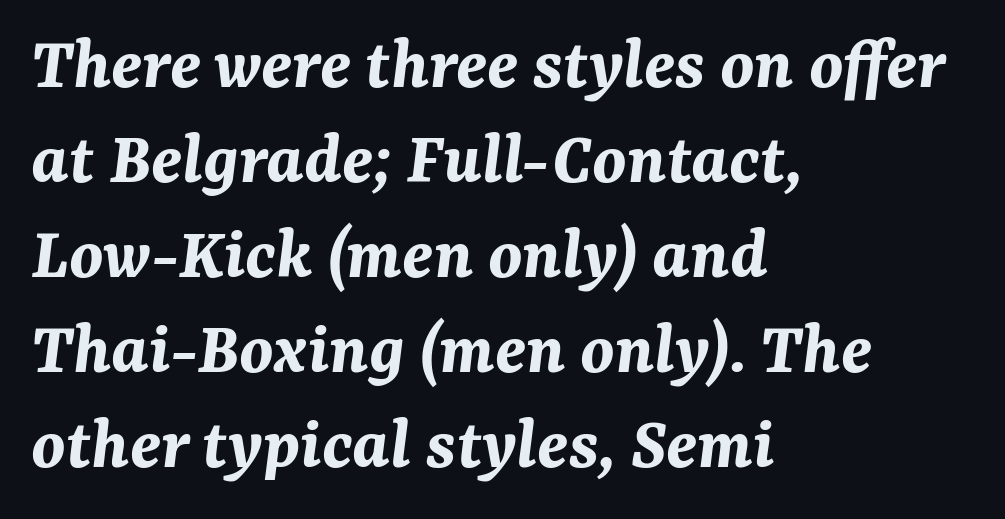
The image shows 76 px bold type, italic (leaning right); set left-aligned, normal line spacing (1.25x), normal letter spacing, not underlined; medium stroke contrast and a medium x-height.
